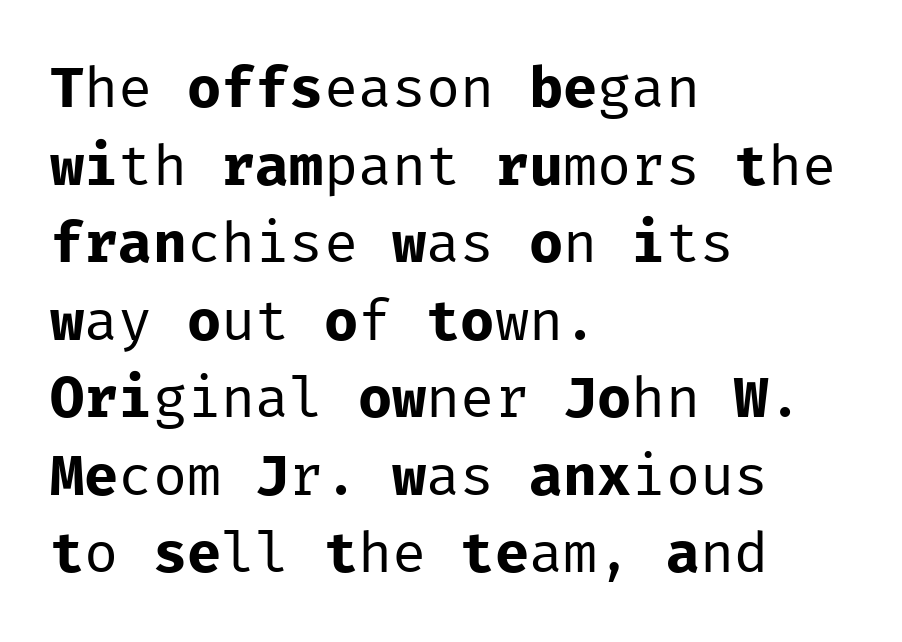
The image shows 57 px regular-weight sans-serif type, upright, monospaced; set left-aligned, normal line spacing (1.36x), normal letter spacing, not underlined; low stroke contrast and a medium x-height.
